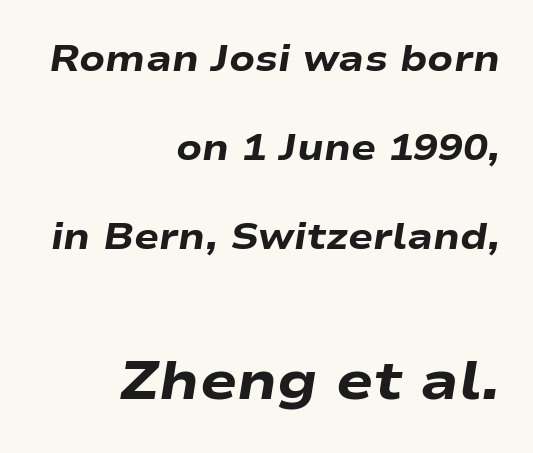
The image shows 55 px heavy, wide type, italic (leaning right); set right-aligned, loose line spacing (2.4x), normal letter spacing, not underlined; the second (bottom) block is 1.49x larger; low stroke contrast and a medium x-height.
